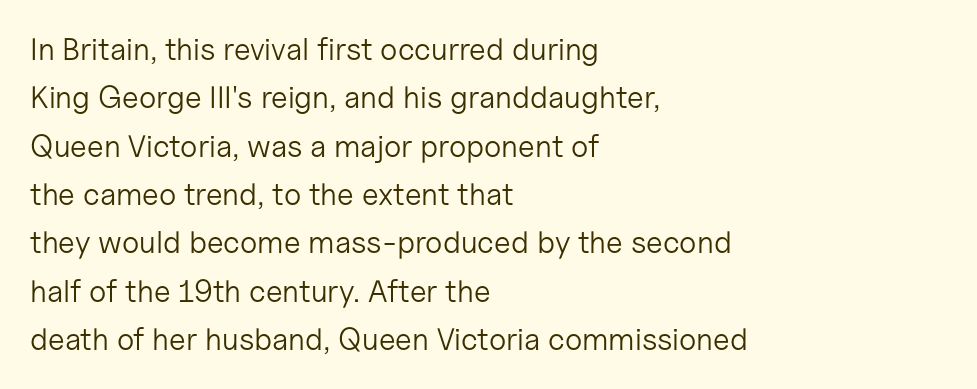
{"serif": "no", "italic": "no", "bold": "no", "weight": "light", "width": "normal", "stroke_contrast": "low", "x_height": "medium", "monospaced": "no", "underline": "no", "align": "left", "line_spacing": "normal", "line_spacing_ratio": 1.56, "letter_spacing": "normal", "letter_spacing_em": 0.0, "glyph_px": 31}
